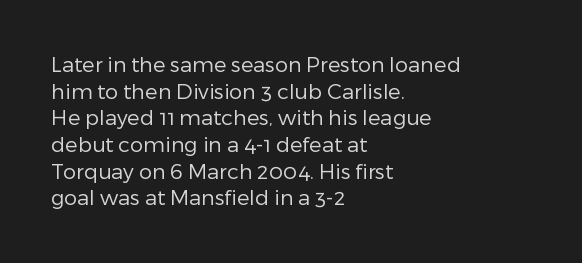
Q: Is the text bold? A: No.
Q: Is the text italic (slanted)? A: No, it is upright.
Q: Is the text underlined? A: No.
Q: How is the paragraph aligned? A: Left-aligned.
Q: Is the spacing between letters normal or unusually wide? A: Normal.
Q: Is the spacing between lines tight, normal or loose? A: Normal.
